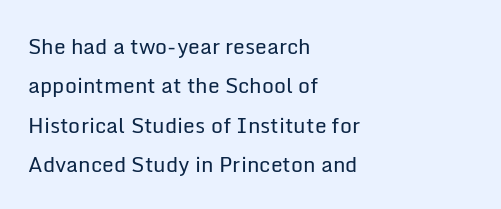
Lines of text with bare space underneath. Look at the tracking — it's just the regular setting, nothing added. The passage shown is not bold in any degree. The letters stand upright; this is a roman face.
